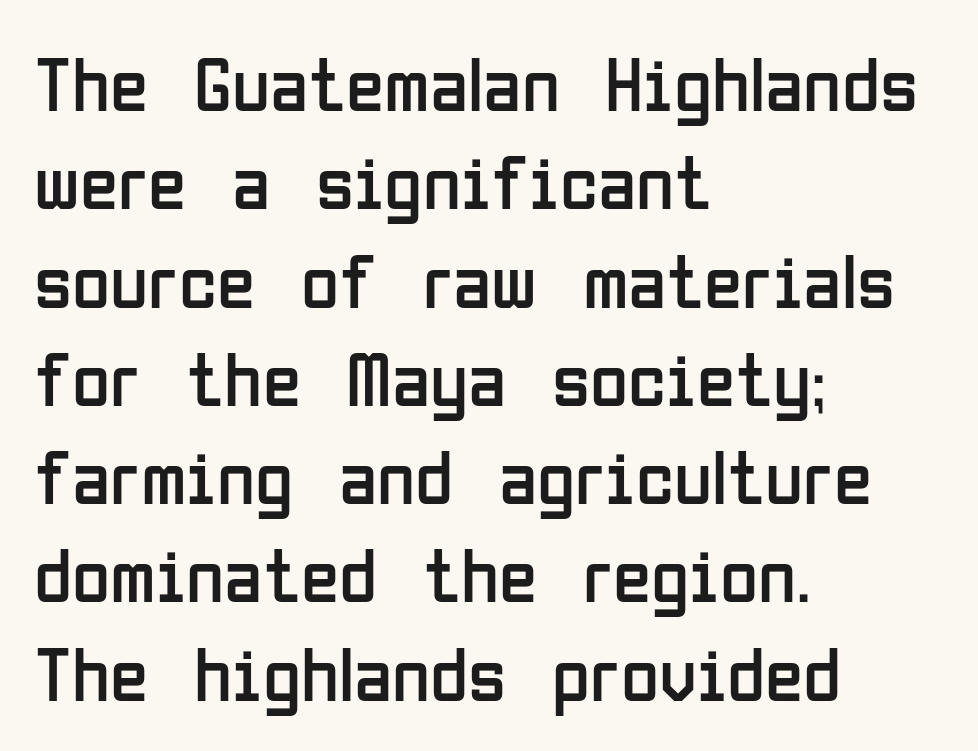
{"serif": "no", "italic": "no", "bold": "no", "weight": "regular", "width": "condensed", "stroke_contrast": "low", "x_height": "medium", "monospaced": "no", "underline": "no", "align": "left", "line_spacing": "normal", "line_spacing_ratio": 1.26, "letter_spacing": "normal", "letter_spacing_em": 0.0, "glyph_px": 78}
